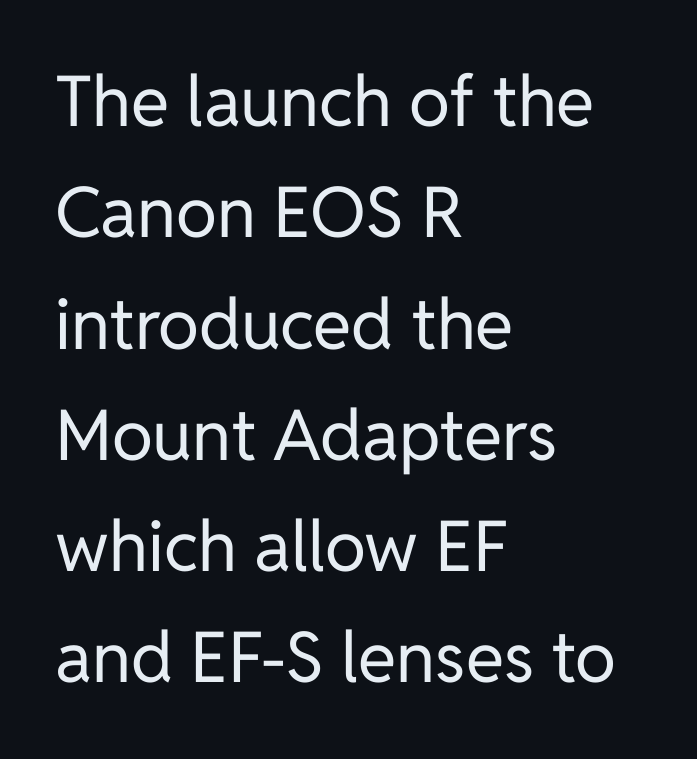
{"serif": "no", "italic": "no", "bold": "no", "weight": "regular", "width": "normal", "stroke_contrast": "low", "x_height": "medium", "monospaced": "no", "underline": "no", "align": "left", "line_spacing": "normal", "line_spacing_ratio": 1.59, "letter_spacing": "normal", "letter_spacing_em": 0.0, "glyph_px": 70}
